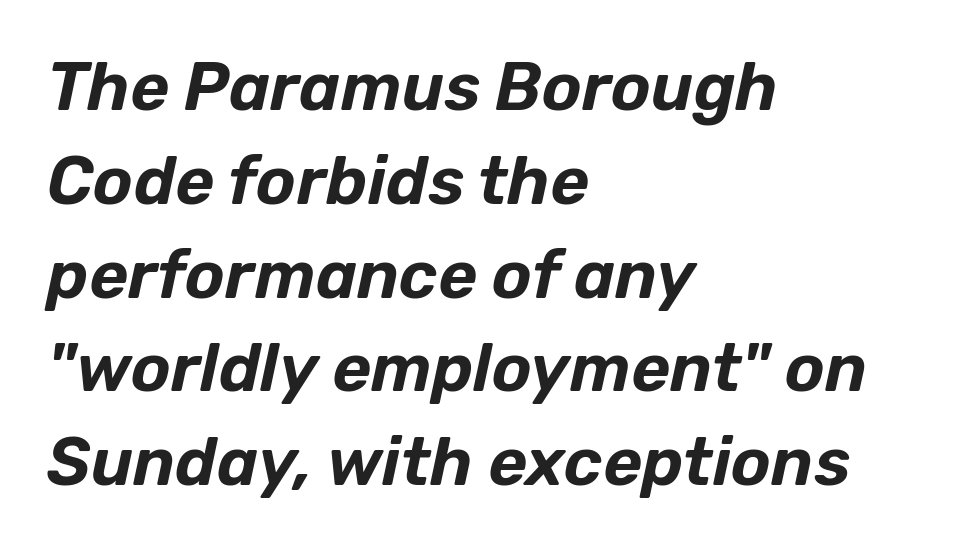
{"italic": "yes", "lean": "right", "slant_degrees": 12, "width": "normal", "stroke_contrast": "low", "x_height": "medium", "monospaced": "no", "underline": "no", "align": "left", "line_spacing": "normal", "line_spacing_ratio": 1.4, "letter_spacing": "normal", "letter_spacing_em": 0.0, "glyph_px": 67}
